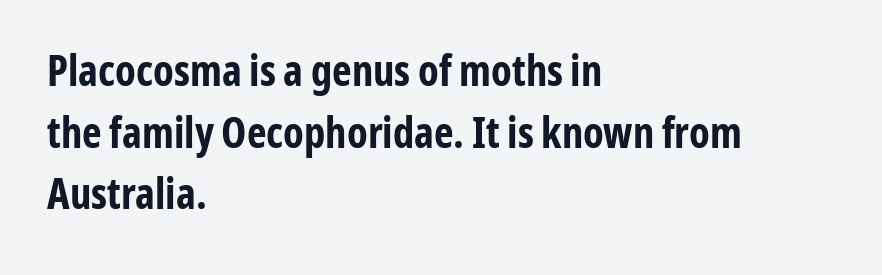
The image shows 42 px bold, condensed sans-serif type, upright; set left-aligned, normal line spacing (1.47x), normal letter spacing, not underlined; low stroke contrast and a medium x-height.
